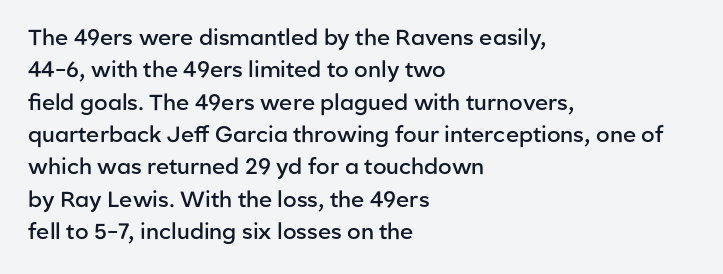
One glance says typical: line gaps are just what's usual. Type without underlining. The passage is arranged the way most books set body copy — flush left. The passage shown has conventional tracking throughout.
